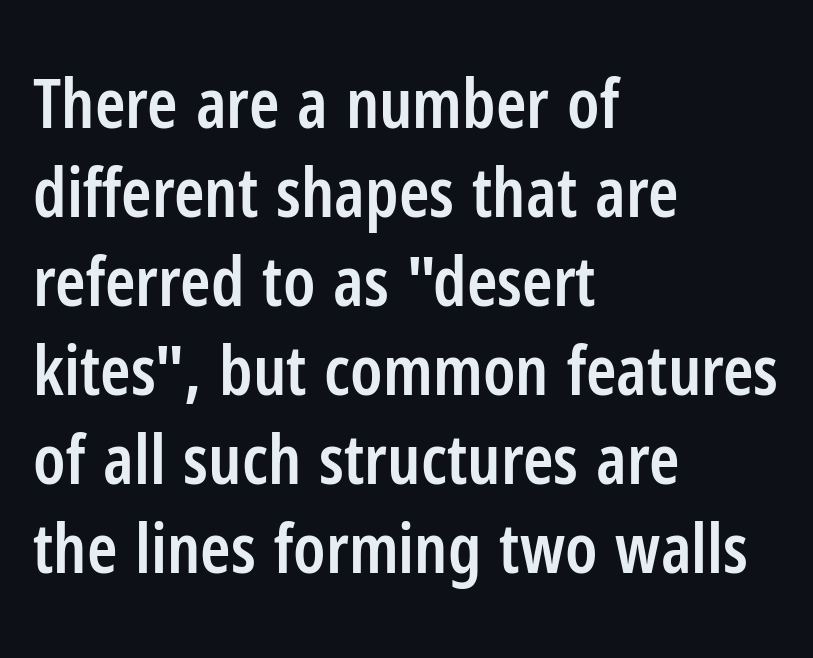
{"serif": "no", "italic": "no", "bold": "semi", "weight": "semibold", "width": "condensed", "stroke_contrast": "low", "x_height": "medium", "monospaced": "no", "underline": "no", "align": "left", "line_spacing": "normal", "line_spacing_ratio": 1.29, "letter_spacing": "normal", "letter_spacing_em": 0.0, "glyph_px": 69}
